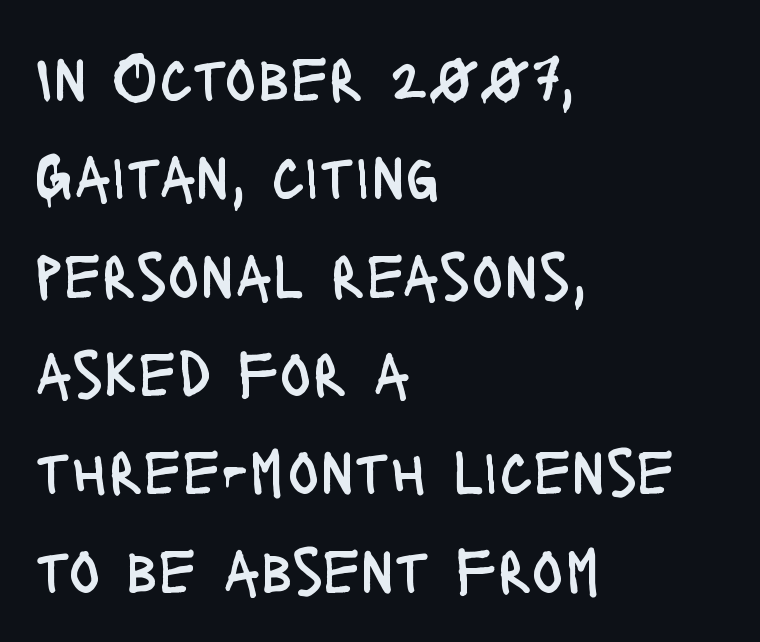
Q: Is the text bold? A: No.
Q: Is the text italic (slanted)? A: No, it is upright.
Q: Is the typeface a serif or a sans-serif typeface? A: Sans-serif.
Q: Is the text underlined? A: No.
Q: How is the paragraph aligned? A: Left-aligned.
Q: Is the spacing between letters normal or unusually wide? A: Normal.
Q: Is the spacing between lines tight, normal or loose? A: Normal.
Q: Width (condensed, normal, or wide)? A: Condensed.
Q: Stroke contrast? A: Low.
Q: x-height? A: Large.
Q: Monospaced? A: No.
